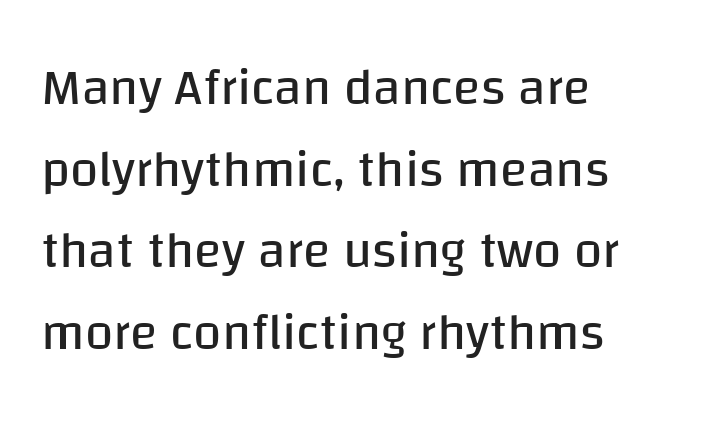
Q: Is the text bold? A: No.
Q: Is the text italic (slanted)? A: No, it is upright.
Q: Is the typeface a serif or a sans-serif typeface? A: Sans-serif.
Q: Is the text underlined? A: No.
Q: How is the paragraph aligned? A: Left-aligned.
Q: Is the spacing between letters normal or unusually wide? A: Normal.
Q: Is the spacing between lines tight, normal or loose? A: Normal.
Q: Width (condensed, normal, or wide)? A: Normal.
Q: Stroke contrast? A: Low.
Q: x-height? A: Large.
Q: Monospaced? A: No.
